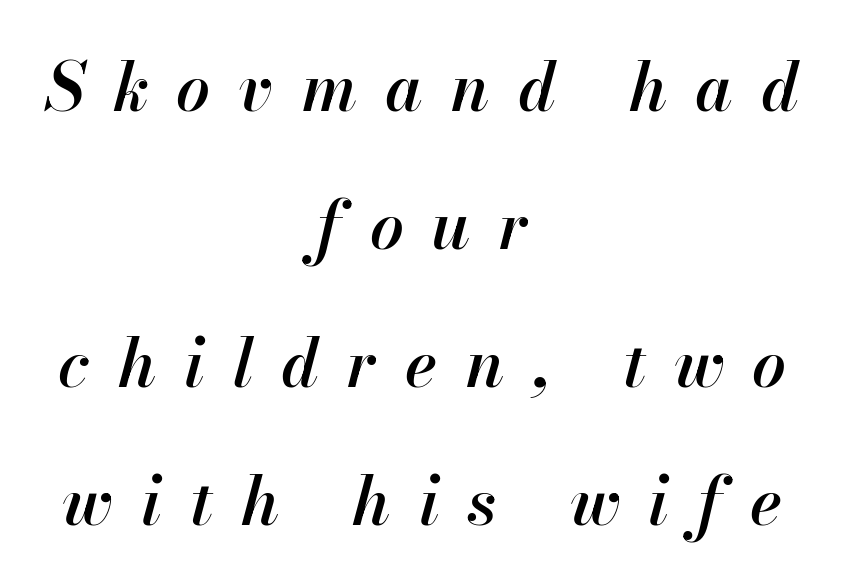
{"italic": "yes", "lean": "right", "slant_degrees": 13, "bold": "semi", "weight": "semibold", "width": "normal", "stroke_contrast": "high", "x_height": "small", "monospaced": "no", "underline": "no", "align": "center", "line_spacing": "loose", "line_spacing_ratio": 2.06, "letter_spacing": "wide", "letter_spacing_em": 0.42, "glyph_px": 67}
